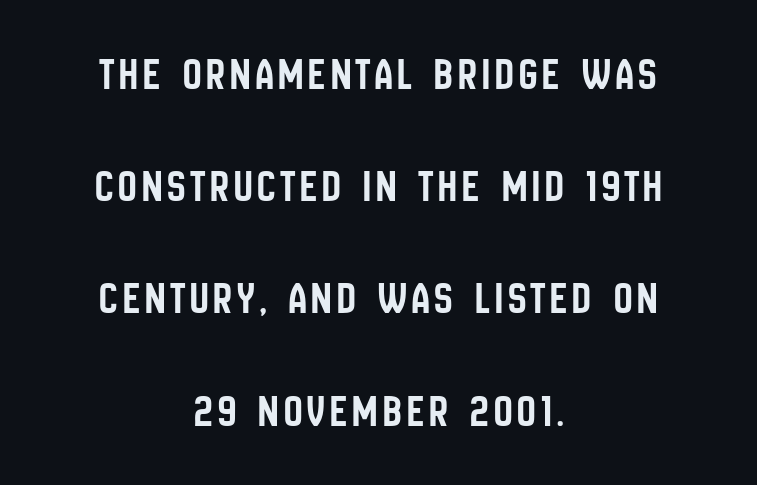
These lines are rendered in a variable-pitch font. Airy leading. Lines of text with bare space underneath. These lines were composed using upright roman letters. Grotesque or geometric, the face here clearly has no serifs. If you folded the block vertically in half, each line would mirror itself in length.
